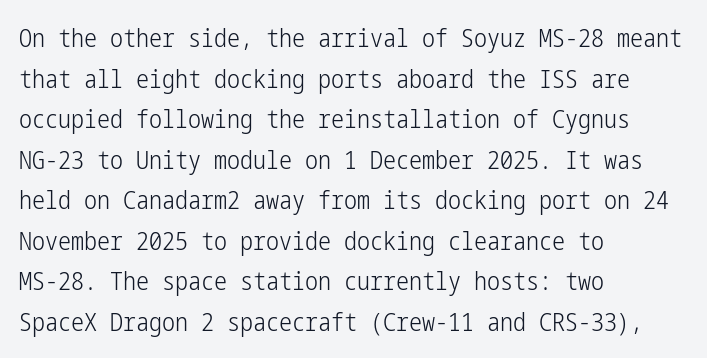
{"italic": "no", "bold": "no", "underline": "no", "align": "left", "line_spacing": "normal", "line_spacing_ratio": 1.56, "letter_spacing": "normal", "letter_spacing_em": 0.0, "glyph_px": 26}
